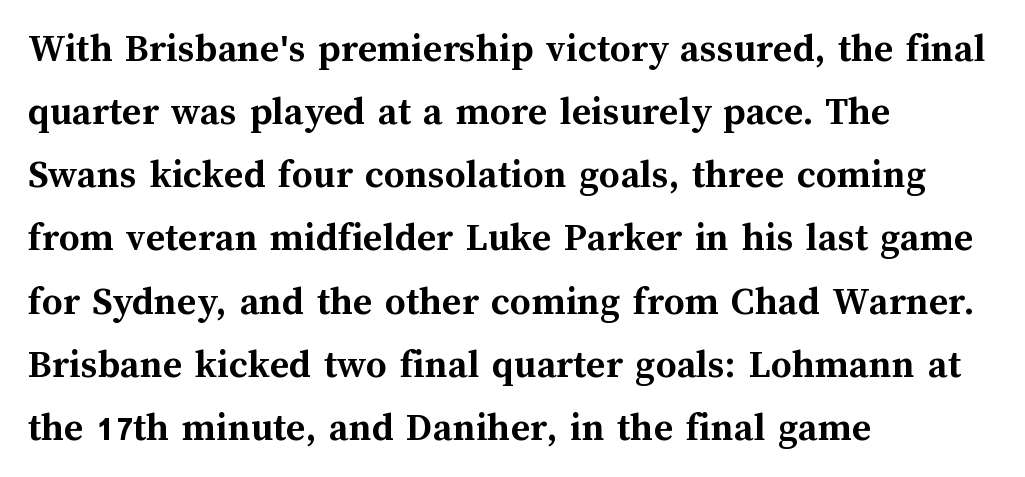
The image shows 41 px semibold type, upright; set left-aligned, normal line spacing (1.54x), normal letter spacing, not underlined; medium stroke contrast and a medium x-height.
